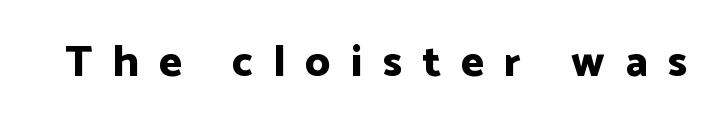
The image shows 44 px bold sans-serif type, upright; set unusually wide letter spacing (+0.46 em), not underlined; low stroke contrast and a medium x-height.
